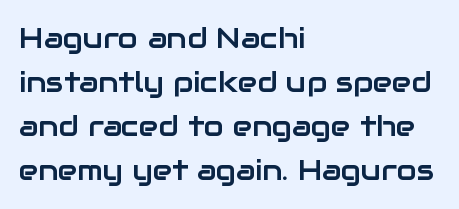
Italic? Not at all — the glyphs are vertical. Each letter keeps its own natural width here, so spacing adapts to shape. Descender tails drop into unmarked territory. The rendering anchors every line to the left-hand side. Letter spacing: default.
